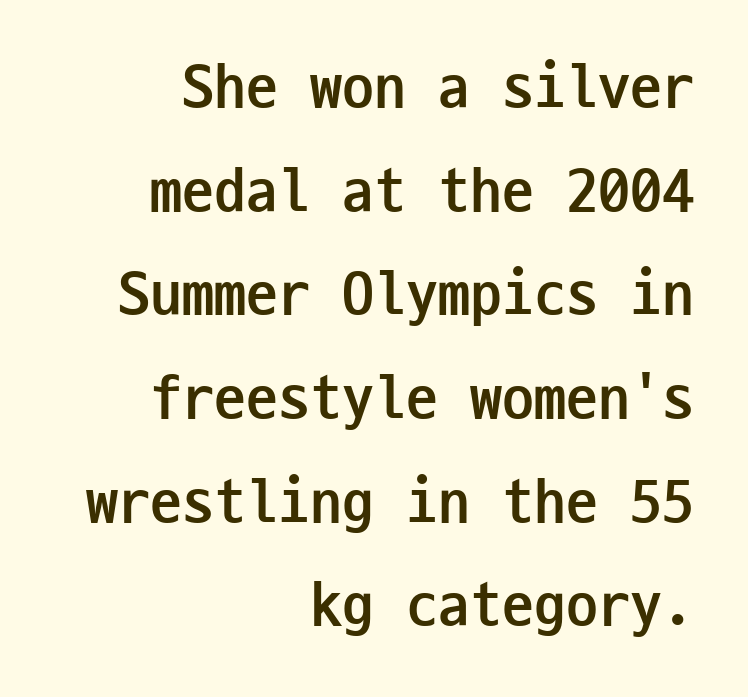
{"serif": "no", "italic": "no", "bold": "yes", "weight": "semibold", "width": "condensed", "stroke_contrast": "low", "x_height": "medium", "monospaced": "yes", "underline": "no", "align": "right", "line_spacing": "normal", "line_spacing_ratio": 1.62, "letter_spacing": "normal", "letter_spacing_em": 0.0, "glyph_px": 64}
